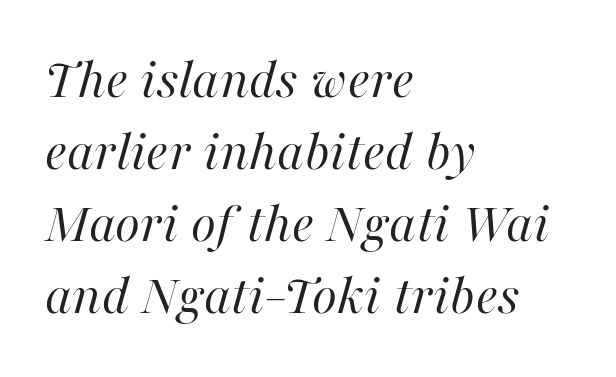
The compositor pushed each line to the left boundary. Check under the words: just untouched page. Note the varied advance widths — an 'i' is clearly narrower than an 'm'. These glyphs show unthickened strokes, regular width or finer.
